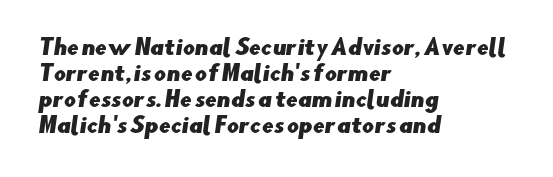
Q: Is the text underlined? A: No.
Q: How is the paragraph aligned? A: Left-aligned.
Q: Is the spacing between letters normal or unusually wide? A: Normal.
